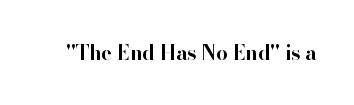
Q: Is the text bold? A: Yes.
Q: Is the text italic (slanted)? A: No, it is upright.
Q: Is the text underlined? A: No.
Q: Is the spacing between letters normal or unusually wide? A: Normal.
